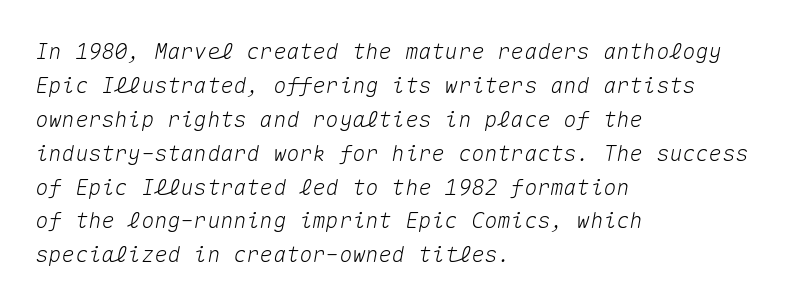
Q: Is the text italic (slanted)? A: Yes, it leans right by about 10 degrees.
Q: Is the text underlined? A: No.
Q: How is the paragraph aligned? A: Left-aligned.
Q: Is the spacing between letters normal or unusually wide? A: Normal.
Q: Is the spacing between lines tight, normal or loose? A: Normal.
